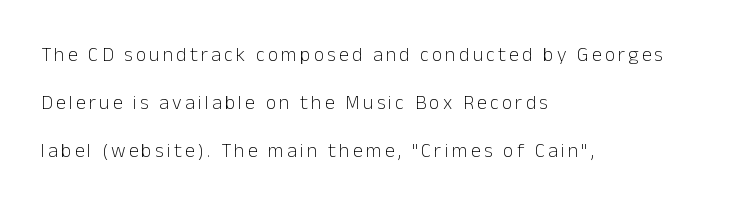
The image shows 20 px text type, upright; set left-aligned, loose line spacing (2.4x), not underlined.
